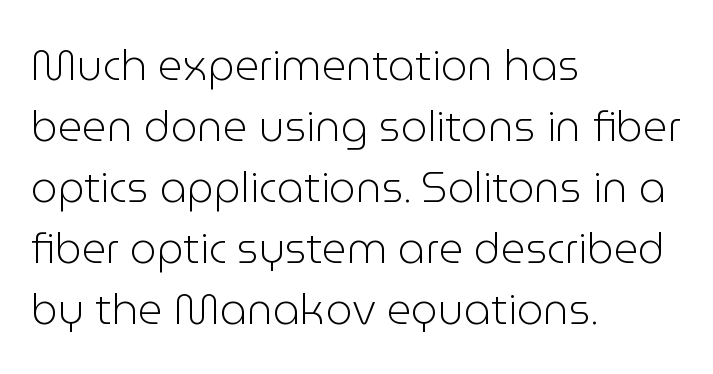
{"serif": "no", "italic": "no", "bold": "no", "weight": "light", "width": "normal", "stroke_contrast": "low", "x_height": "medium", "monospaced": "no", "underline": "no", "align": "left", "line_spacing": "normal", "line_spacing_ratio": 1.45, "letter_spacing": "normal", "letter_spacing_em": 0.0, "glyph_px": 42}
